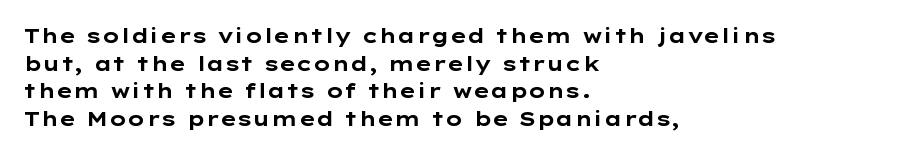
Is the letter spacing exaggerated? No — it looks like the ordinary default. Does the weight exceed regular? Yes, all the way to bold. Layout note: lines flush left. Notice how the stems are strictly vertical — no italics here.
